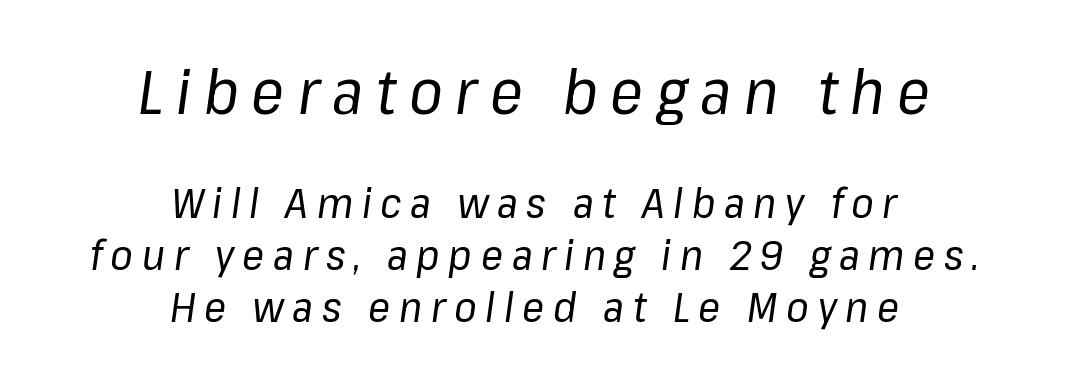
Q: Is the text bold? A: No.
Q: Is the text italic (slanted)? A: Yes, it leans right by about 8 degrees.
Q: Is the text underlined? A: No.
Q: How is the paragraph aligned? A: Centered.
Q: Is the spacing between letters normal or unusually wide? A: Unusually wide.
Q: Is the spacing between lines tight, normal or loose? A: Normal.
Q: Which block of text is set in a larger size, the first (top) or the second (bottom)? A: The first (top) one.
Q: Width (condensed, normal, or wide)? A: Normal.
Q: Stroke contrast? A: Low.
Q: x-height? A: Medium.
Q: Monospaced? A: No.
